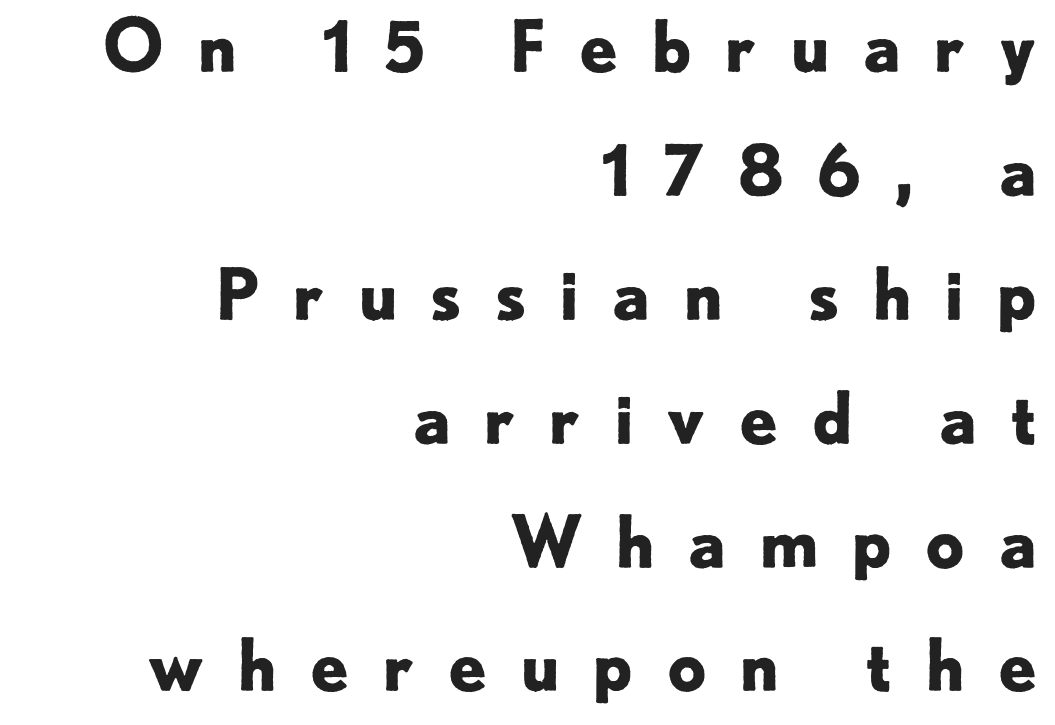
{"serif": "no", "italic": "no", "bold": "yes", "weight": "bold", "width": "normal", "stroke_contrast": "low", "x_height": "small", "monospaced": "no", "underline": "no", "align": "right", "line_spacing_ratio": 1.77, "letter_spacing": "wide", "letter_spacing_em": 0.45, "glyph_px": 70}
